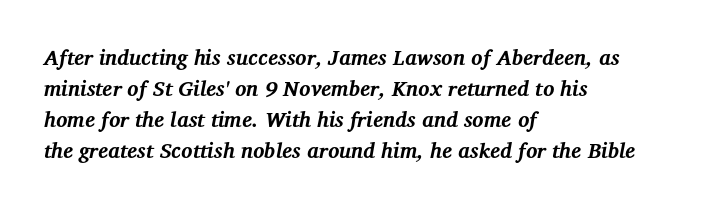
The image shows 21 px bold type, italic (leaning right); set left-aligned, normal line spacing (1.48x), normal letter spacing, not underlined.
